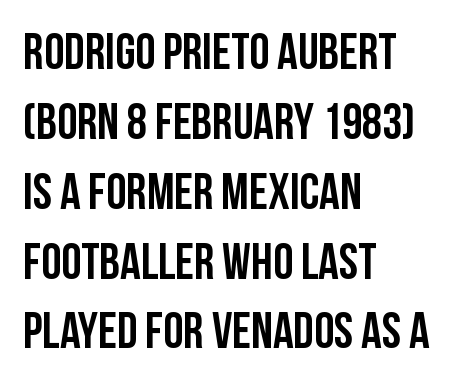
{"serif": "no", "italic": "no", "width": "condensed", "stroke_contrast": "low", "x_height": "large", "monospaced": "no", "underline": "no", "align": "left", "line_spacing": "normal", "line_spacing_ratio": 1.37, "letter_spacing": "normal", "letter_spacing_em": 0.0, "glyph_px": 51}
